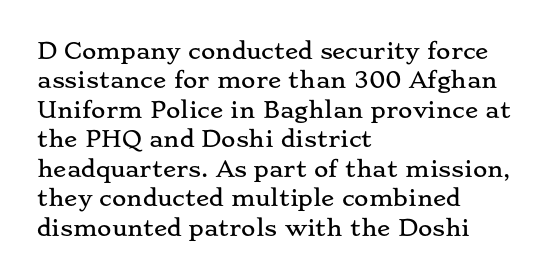
Reading down the block, your eye returns to a fixed left position each line. The type sits square on the baseline with zero lean. The space directly below the letters is spotless. Notice how descenders clear the ascenders below comfortably — that's standard leading. Each word holds together tightly as a unit, with standard inter-letter gaps.
